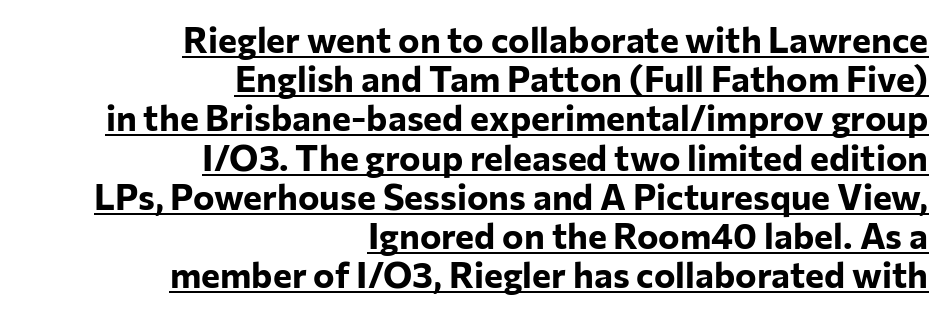
Vertical spacing — tight. Chunky letters — that's bold for sure. The setting favours the right margin, as signatures and pull-quotes sometimes do. Characters follow at the spacing the type designer built in.
